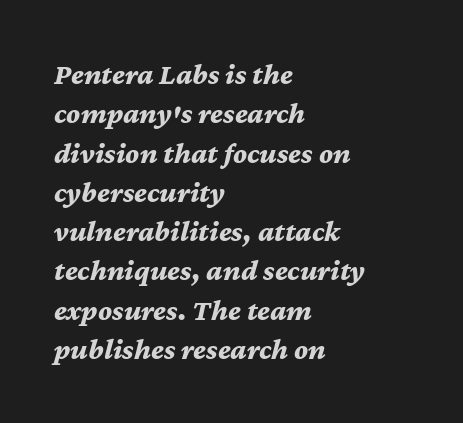
{"italic": "yes", "lean": "right", "slant_degrees": 12, "bold": "yes", "weight": "bold", "width": "normal", "stroke_contrast": "medium", "x_height": "medium", "monospaced": "no", "underline": "no", "align": "left", "line_spacing": "normal", "line_spacing_ratio": 1.31, "letter_spacing": "normal", "letter_spacing_em": 0.0, "glyph_px": 30}
